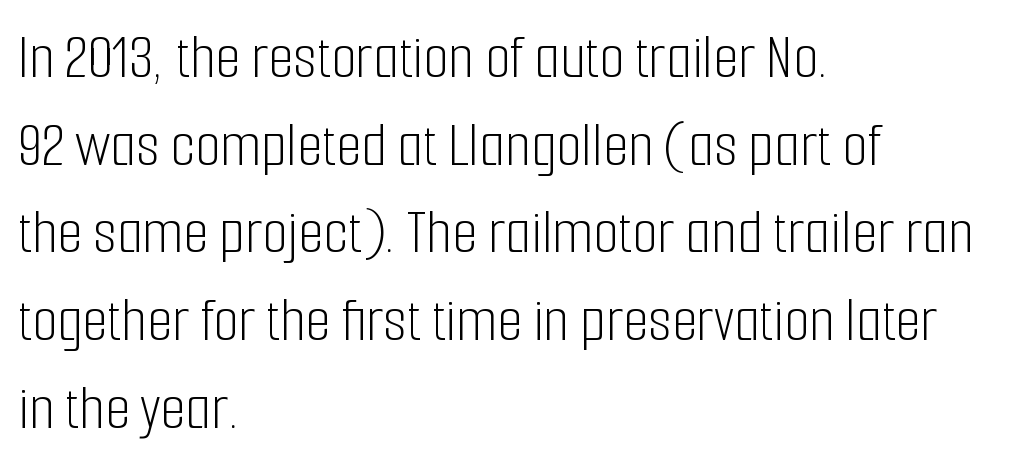
{"serif": "no", "italic": "no", "bold": "no", "weight": "light", "width": "condensed", "stroke_contrast": "low", "x_height": "medium", "monospaced": "no", "underline": "no", "align": "left", "line_spacing": "normal", "line_spacing_ratio": 1.35, "letter_spacing": "normal", "letter_spacing_em": 0.0, "glyph_px": 65}
